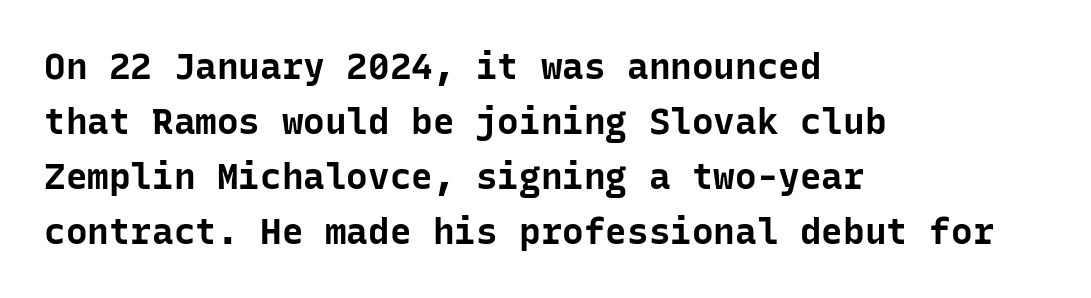
The image shows 36 px bold sans-serif type, upright, monospaced; set left-aligned, normal line spacing (1.53x), normal letter spacing, not underlined; low stroke contrast and a medium x-height.
